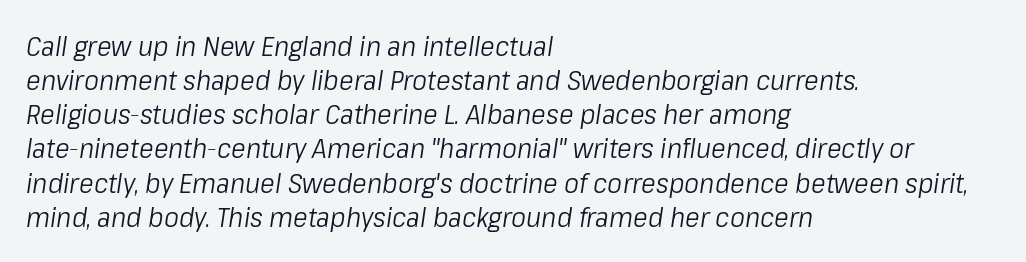
Think standard paragraph weight, or any step lighter than that. The string is rendered with underlining switched off. In CSS terms this would be text-align: left. The passage shown is typed in a proportional face where columns would drift. The tracking reads as untouched default to a designer's eye. An italicized treatment has been applied to the whole sample.
